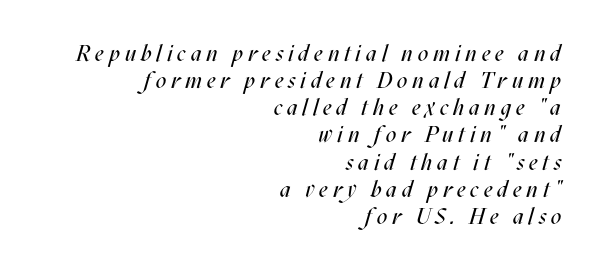
Q: Is the text bold? A: No.
Q: Is the text italic (slanted)? A: Yes, it leans right by about 17 degrees.
Q: Is the text underlined? A: No.
Q: How is the paragraph aligned? A: Right-aligned.
Q: Is the spacing between letters normal or unusually wide? A: Unusually wide.
